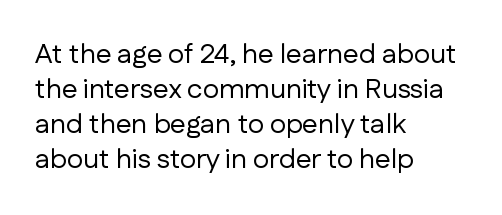
{"serif": "no", "italic": "no", "bold": "no", "weight": "regular", "width": "normal", "stroke_contrast": "low", "x_height": "medium", "monospaced": "no", "underline": "no", "align": "left", "line_spacing": "normal", "line_spacing_ratio": 1.25, "letter_spacing": "normal", "letter_spacing_em": 0.0, "glyph_px": 28}
